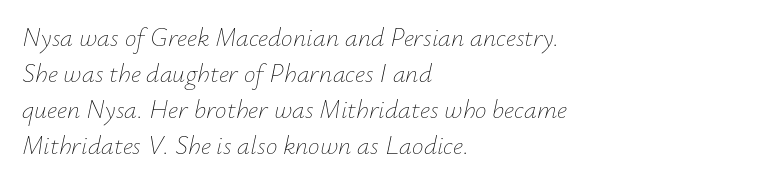
The image shows 26 px text type, italic (leaning right); set left-aligned, normal line spacing (1.39x), normal letter spacing, not underlined.
